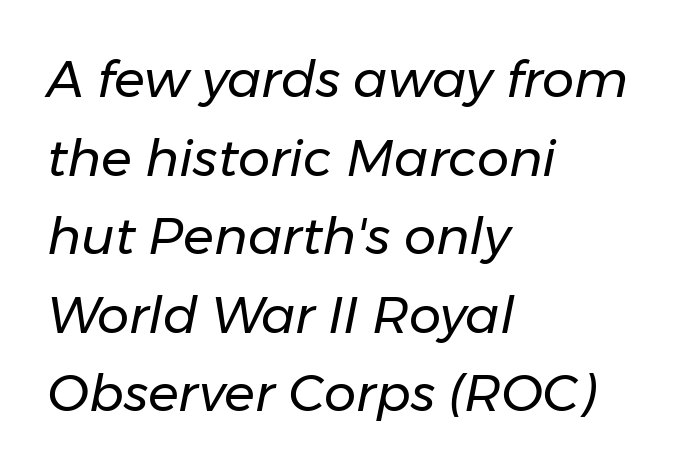
What stands out about the letter spacing? Nothing — it is the standard amount. Italic: yes, the glyphs are oblique. Note the varied advance widths — an 'i' is clearly narrower than an 'm'. Has an underline been added? It has not.
